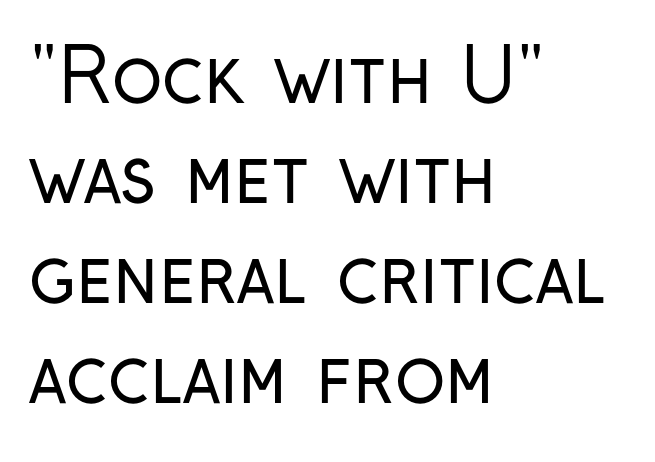
This rendering uses left alignment, leaving the right contour irregular. The lettering stays uniformly vertical, giving the passage a roman look. Decoration check: the copy has no underline. The glyphs in this specimen are sans serif. Reading down the column, the eye jumps a familiar distance to each next line. The face used here is proportionally spaced, like ordinary book or web type.
